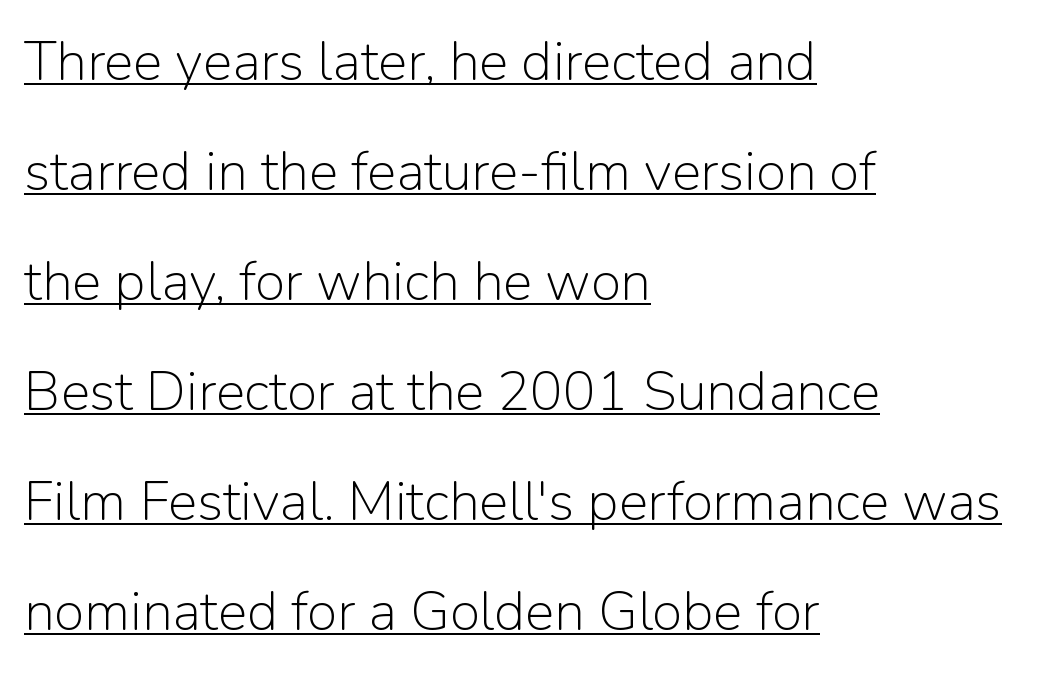
The image shows 55 px light sans-serif type, upright; set left-aligned, loose line spacing (2.0x), normal letter spacing, underlined; low stroke contrast and a medium x-height.
